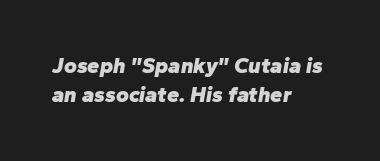
The image shows 22 px bold type, italic (leaning right); set left-aligned, normal line spacing (1.32x), normal letter spacing, not underlined.
